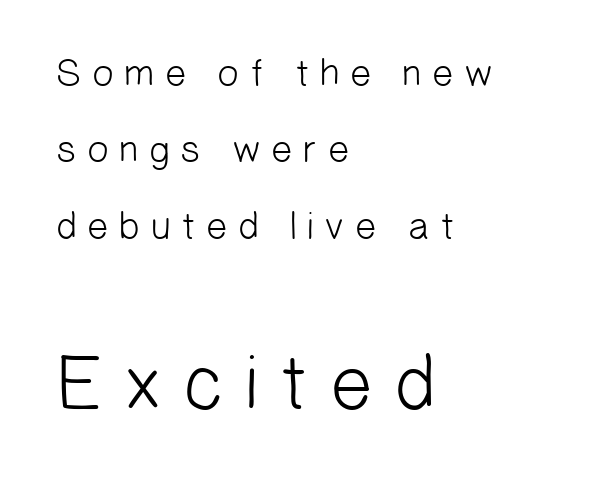
The image shows 78 px light sans-serif type; set left-aligned, loose line spacing (1.96x), unusually wide letter spacing (+0.22 em), not underlined; the second (bottom) block is 2.0x larger; low stroke contrast and a medium x-height.
